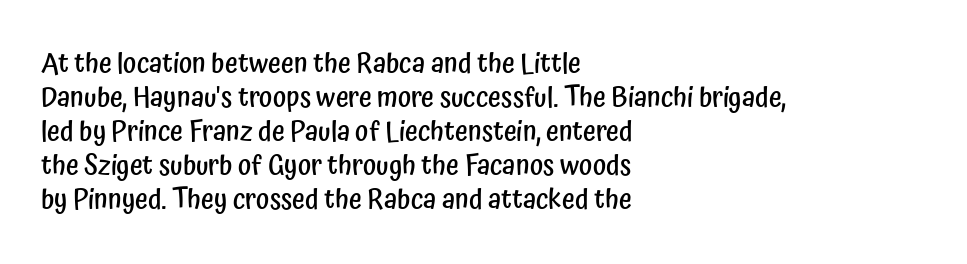
The rendering uses a semibold face; strokes are thickened but not to full bold. This is the regular roman posture of the typeface. Looks like regular typesetting: each glyph gets only the width it needs. Line beginnings align vertically; line endings do not. Serif or sans? Sans — the stroke terminals are bare.
